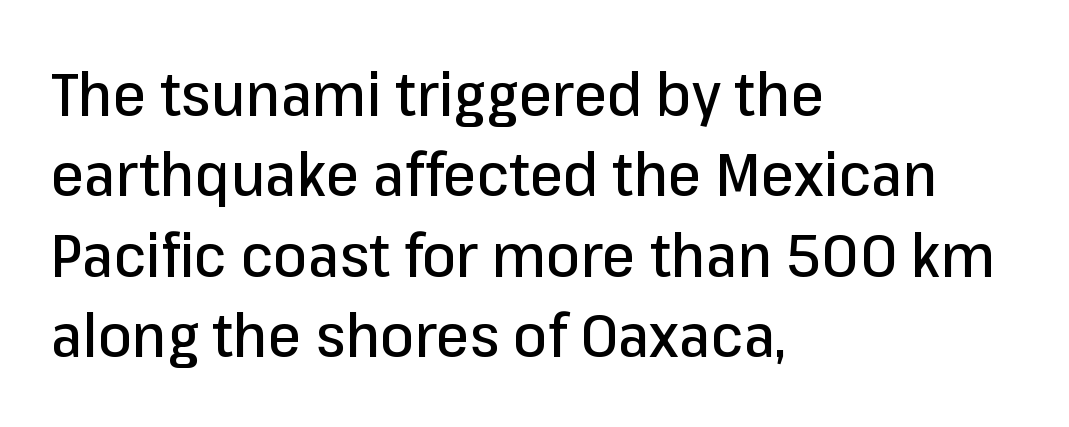
{"serif": "no", "italic": "no", "width": "normal", "stroke_contrast": "low", "x_height": "medium", "monospaced": "no", "underline": "no", "align": "left", "line_spacing": "normal", "line_spacing_ratio": 1.34, "letter_spacing": "normal", "letter_spacing_em": 0.0, "glyph_px": 60}
